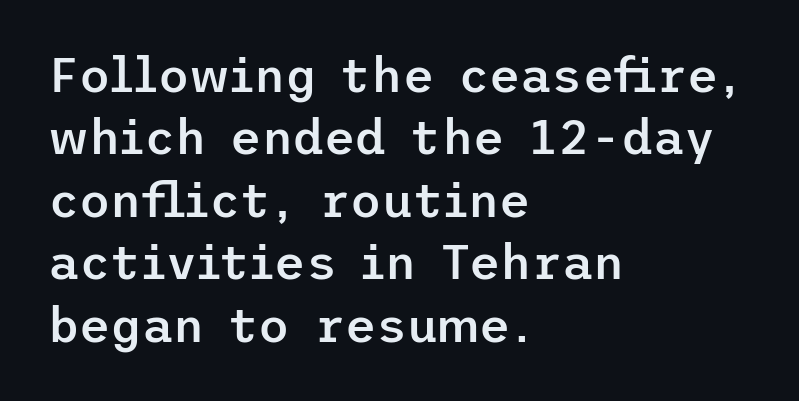
Beneath every word, the page is bare. The font's upright variant was chosen for this text. No feet cap the strokes, marking this as sans-serif type. Stems and bowls a touch heavier than normal — semibold. Evenly set lines give the paragraph a standard silhouette.
